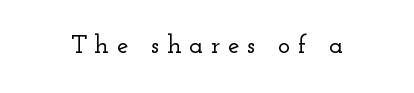
The image shows 26 px text type, upright; set unusually wide letter spacing (+0.29 em), not underlined.
